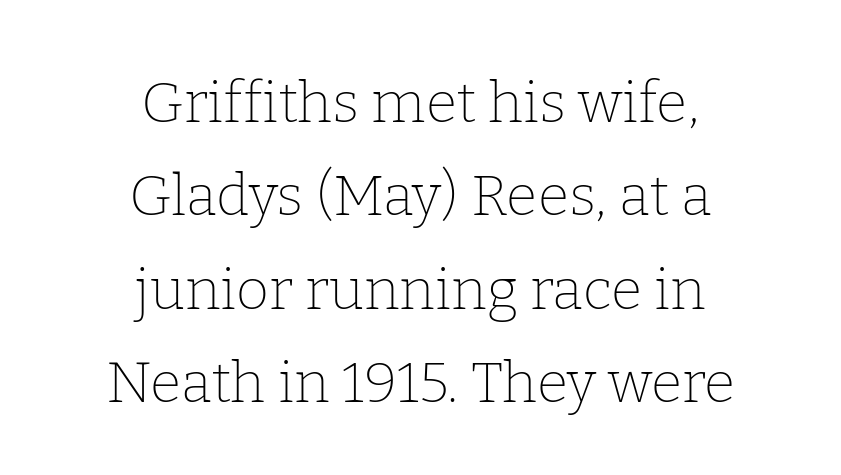
Q: Is the text bold? A: No.
Q: Is the text italic (slanted)? A: No, it is upright.
Q: Is the typeface a serif or a sans-serif typeface? A: Serif.
Q: Is the text underlined? A: No.
Q: How is the paragraph aligned? A: Centered.
Q: Is the spacing between letters normal or unusually wide? A: Normal.
Q: Is the spacing between lines tight, normal or loose? A: Normal.
Q: Width (condensed, normal, or wide)? A: Normal.
Q: Stroke contrast? A: Low.
Q: x-height? A: Medium.
Q: Monospaced? A: No.
